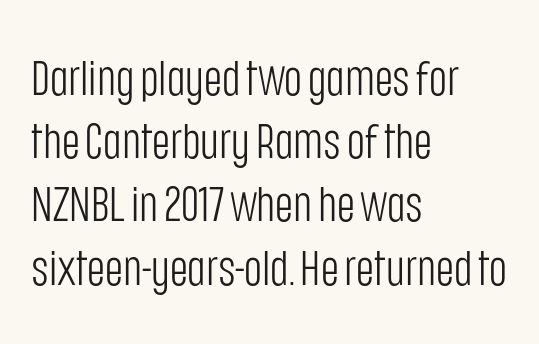
The image shows 49 px light, condensed sans-serif type, upright; set left-aligned, normal line spacing (1.29x), normal letter spacing, not underlined; low stroke contrast and a large x-height.
